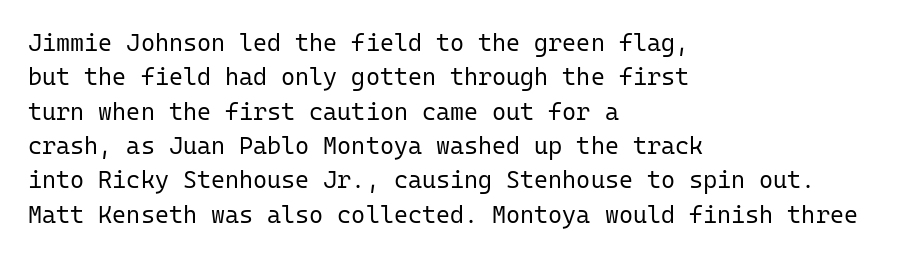
The image shows 24 px text type, upright; set left-aligned, normal line spacing (1.43x), normal letter spacing, not underlined.
